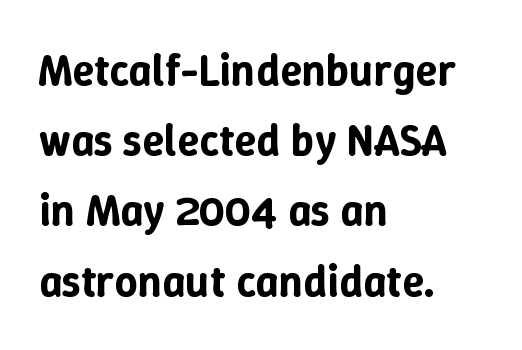
{"italic": "no", "width": "normal", "stroke_contrast": "low", "x_height": "medium", "monospaced": "no", "underline": "no", "align": "left", "line_spacing": "normal", "line_spacing_ratio": 1.56, "letter_spacing": "normal", "letter_spacing_em": 0.0, "glyph_px": 45}
